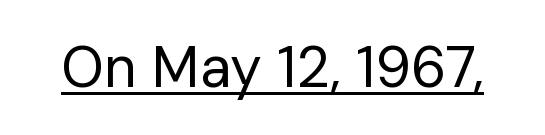
Character widths vary here, with narrow letters taking less room than wide ones. Ascenders rise straight up at ninety degrees. Does extra space separate the letters? No, they use regular spacing. These lines are composed in type without serifs. Somebody hit Ctrl+U on this one — the words are underlined. The strokes carry an ordinary text weight at most.
